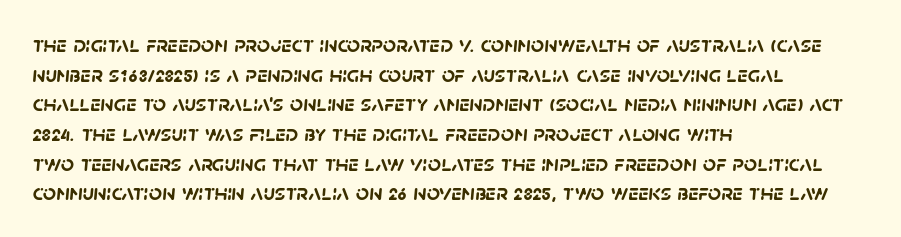
{"bold": "yes", "underline": "no", "align": "left", "line_spacing": "normal", "line_spacing_ratio": 1.29, "letter_spacing": "normal", "letter_spacing_em": 0.0, "glyph_px": 23}
